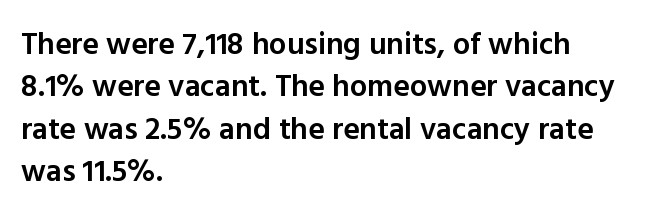
{"serif": "no", "italic": "no", "bold": "semi", "weight": "semibold", "width": "normal", "x_height": "medium", "monospaced": "no", "underline": "no", "align": "left", "line_spacing": "normal", "line_spacing_ratio": 1.37, "letter_spacing": "normal", "letter_spacing_em": 0.0, "glyph_px": 31}
